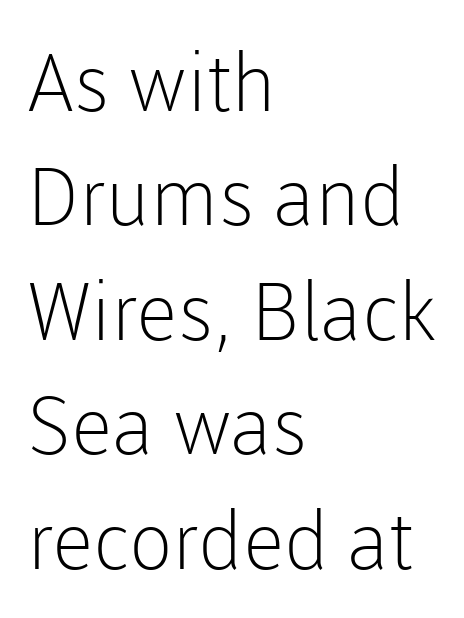
Q: Is the text bold? A: No.
Q: Is the text italic (slanted)? A: No, it is upright.
Q: Is the typeface a serif or a sans-serif typeface? A: Sans-serif.
Q: Is the text underlined? A: No.
Q: How is the paragraph aligned? A: Left-aligned.
Q: Is the spacing between letters normal or unusually wide? A: Normal.
Q: Is the spacing between lines tight, normal or loose? A: Normal.
Q: Width (condensed, normal, or wide)? A: Normal.
Q: Stroke contrast? A: Low.
Q: x-height? A: Medium.
Q: Monospaced? A: No.
